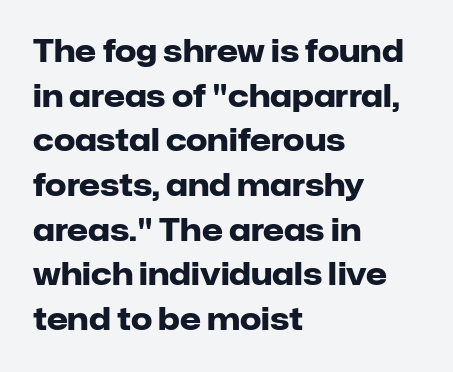
You can tell it's not italic because the verticals are truly vertical. This rendering employs a face without finishing strokes, i.e., a sans-serif. The passage is arranged the way most books set body copy — flush left. Set as a true bold cut, around the 700 mark. Line spacing here is normal.
